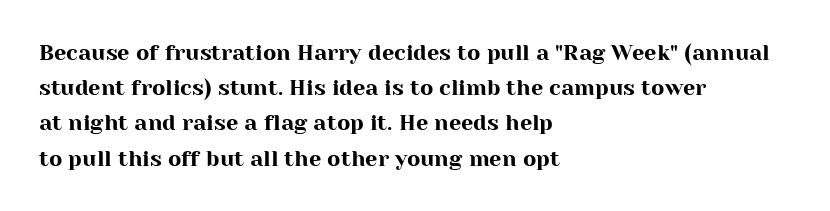
Q: Is the text italic (slanted)? A: No, it is upright.
Q: Is the text underlined? A: No.
Q: How is the paragraph aligned? A: Left-aligned.
Q: Is the spacing between letters normal or unusually wide? A: Normal.
Q: Is the spacing between lines tight, normal or loose? A: Normal.
